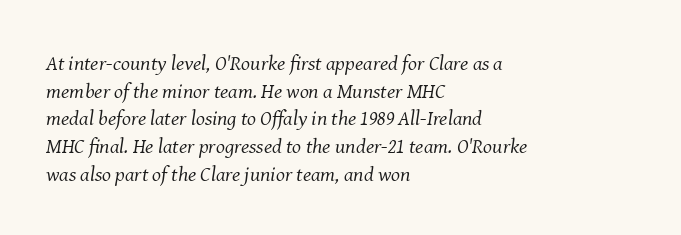
{"italic": "yes", "lean": "right", "slant_degrees": 8, "bold": "no", "underline": "no", "align": "left", "line_spacing": "normal", "line_spacing_ratio": 1.32, "letter_spacing": "normal", "letter_spacing_em": 0.0, "glyph_px": 21}
